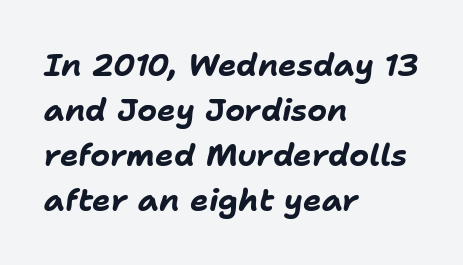
Q: Is the text bold? A: Yes.
Q: Is the text italic (slanted)? A: Yes, it leans right by about 11 degrees.
Q: Is the text underlined? A: No.
Q: How is the paragraph aligned? A: Left-aligned.
Q: Is the spacing between letters normal or unusually wide? A: Normal.
Q: Is the spacing between lines tight, normal or loose? A: Normal.
Q: Width (condensed, normal, or wide)? A: Normal.
Q: Stroke contrast? A: Low.
Q: x-height? A: Medium.
Q: Monospaced? A: No.
